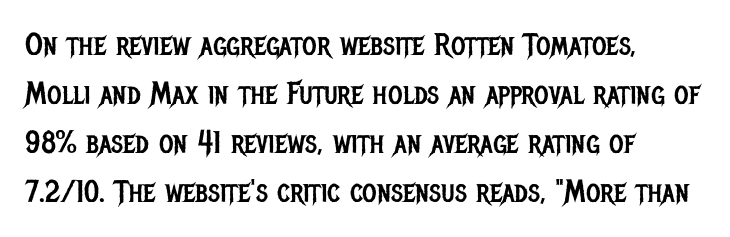
{"serif": "no", "italic": "no", "bold": "no", "weight": "regular", "width": "condensed", "stroke_contrast": "low", "x_height": "large", "monospaced": "no", "underline": "no", "align": "left", "line_spacing": "normal", "line_spacing_ratio": 1.58, "letter_spacing": "normal", "letter_spacing_em": 0.0, "glyph_px": 31}
